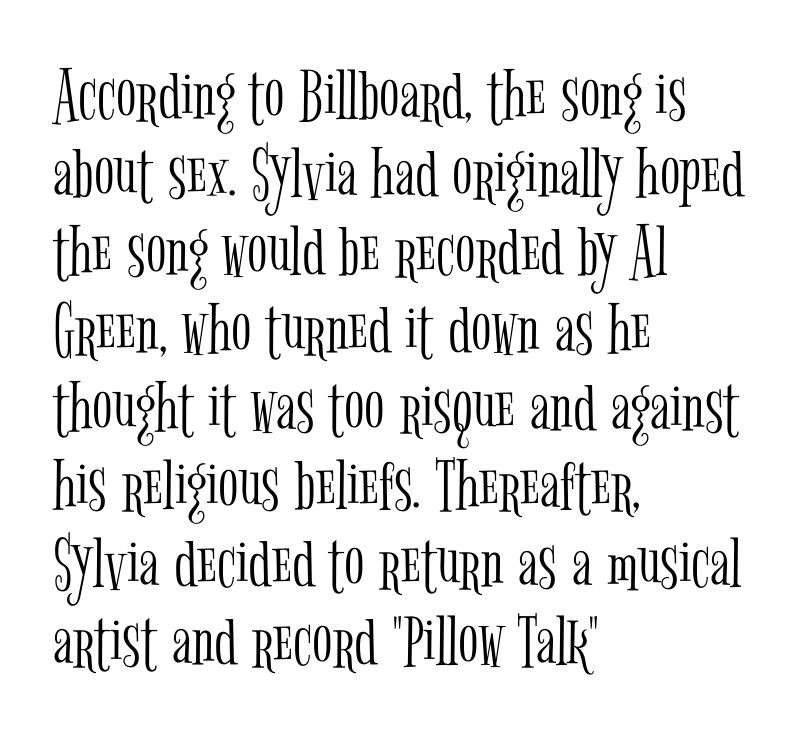
The rendering uses a small line-height, squeezing the rows. Proportional: the letters do not fall into vertical columns. The lettering stays uniformly vertical, giving the passage a roman look. Stem width sits at or under what a default text font uses. Little horizontal feet cap the strokes, marking this as serif type. Short note: letters normally spaced.
